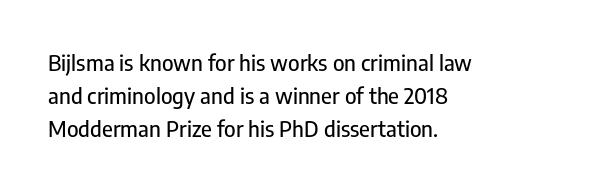
Q: Is the text italic (slanted)? A: No, it is upright.
Q: Is the text underlined? A: No.
Q: How is the paragraph aligned? A: Left-aligned.
Q: Is the spacing between letters normal or unusually wide? A: Normal.
Q: Is the spacing between lines tight, normal or loose? A: Normal.
